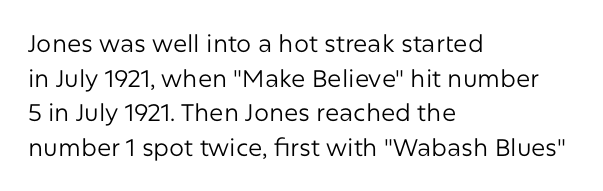
{"italic": "no", "bold": "no", "underline": "no", "align": "left", "line_spacing": "normal", "line_spacing_ratio": 1.44, "letter_spacing": "normal", "letter_spacing_em": 0.0, "glyph_px": 24}
